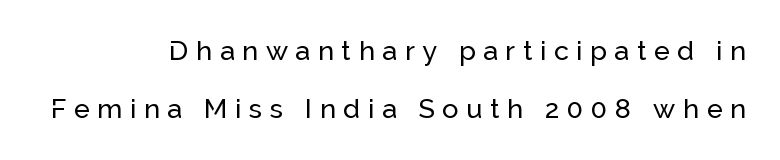
{"italic": "no", "underline": "no", "align": "right", "line_spacing": "loose", "line_spacing_ratio": 2.16, "letter_spacing": "wide", "letter_spacing_em": 0.28, "glyph_px": 27}
